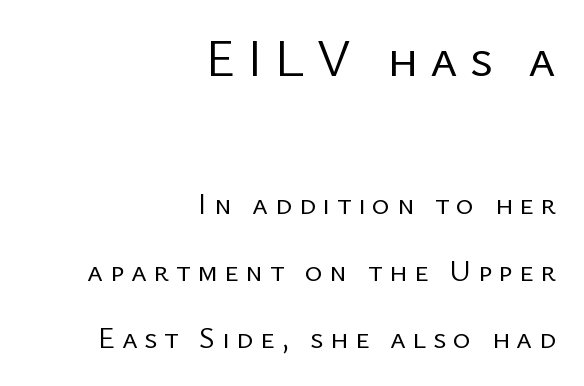
The image shows 52 px regular-weight sans-serif type, upright; set right-aligned, loose line spacing (2.24x), unusually wide letter spacing (+0.22 em), not underlined; the first (top) block is 1.73x larger; low stroke contrast and a medium x-height.
